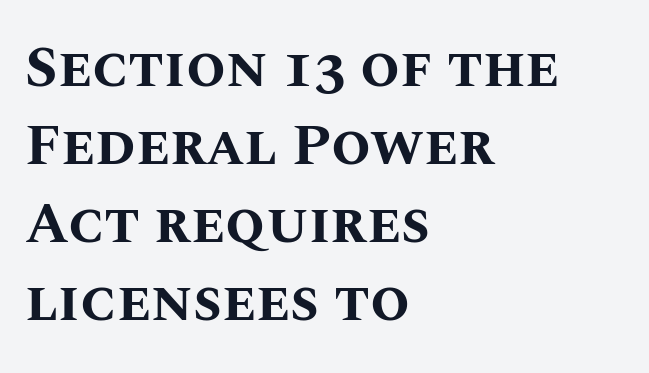
{"italic": "no", "bold": "yes", "weight": "bold", "width": "normal", "stroke_contrast": "medium", "x_height": "large", "monospaced": "no", "underline": "no", "align": "left", "line_spacing": "normal", "line_spacing_ratio": 1.37, "letter_spacing": "normal", "letter_spacing_em": 0.0, "glyph_px": 57}
